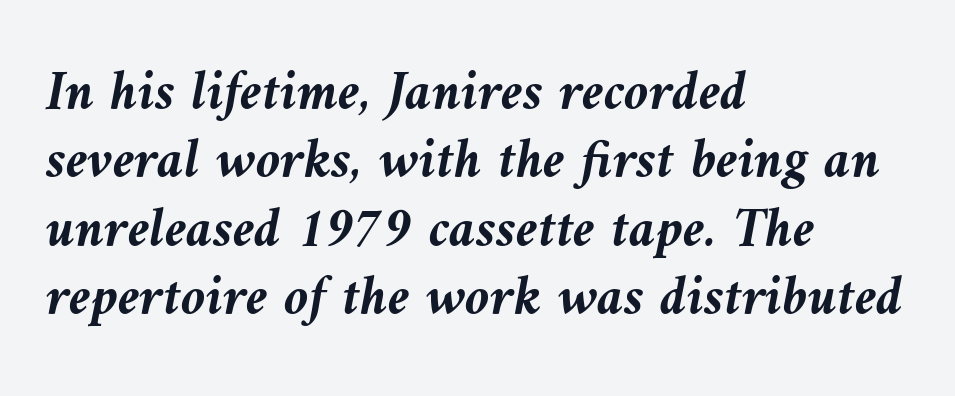
{"italic": "yes", "lean": "left", "slant_degrees": 10, "bold": "yes", "weight": "semibold", "width": "normal", "stroke_contrast": "medium", "x_height": "medium", "monospaced": "no", "underline": "no", "align": "left", "line_spacing_ratio": 1.22, "letter_spacing": "normal", "letter_spacing_em": 0.0, "glyph_px": 56}
